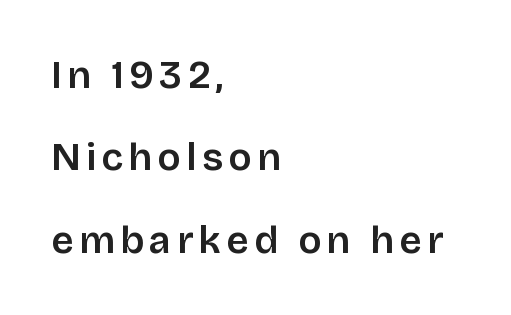
Q: Is the text bold? A: Semi-bold.
Q: Is the text italic (slanted)? A: No, it is upright.
Q: Is the typeface a serif or a sans-serif typeface? A: Sans-serif.
Q: Is the text underlined? A: No.
Q: How is the paragraph aligned? A: Left-aligned.
Q: Is the spacing between lines tight, normal or loose? A: Loose.
Q: Width (condensed, normal, or wide)? A: Normal.
Q: Stroke contrast? A: Low.
Q: x-height? A: Large.
Q: Monospaced? A: No.
